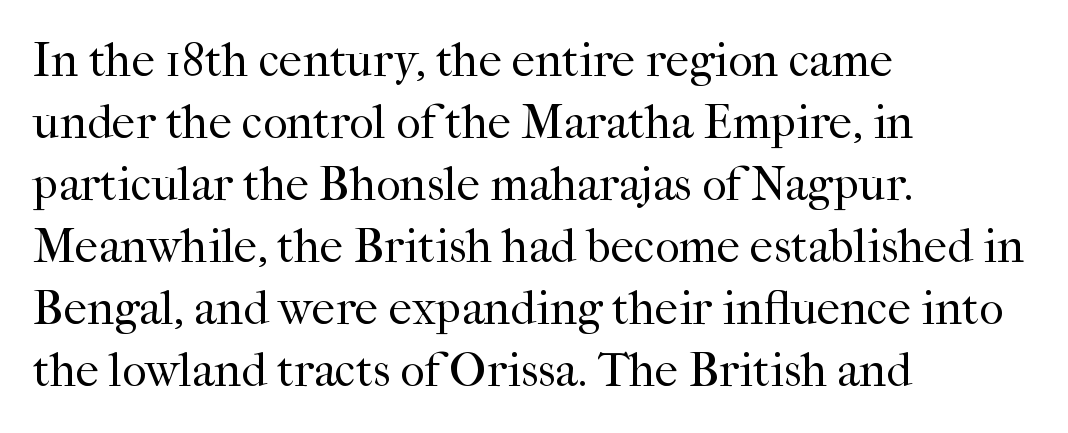
Q: Is the text bold? A: No.
Q: Is the text italic (slanted)? A: No, it is upright.
Q: Is the typeface a serif or a sans-serif typeface? A: Serif.
Q: Is the text underlined? A: No.
Q: How is the paragraph aligned? A: Left-aligned.
Q: Is the spacing between letters normal or unusually wide? A: Normal.
Q: Is the spacing between lines tight, normal or loose? A: Normal.
Q: Width (condensed, normal, or wide)? A: Normal.
Q: Stroke contrast? A: High.
Q: x-height? A: Medium.
Q: Monospaced? A: No.
